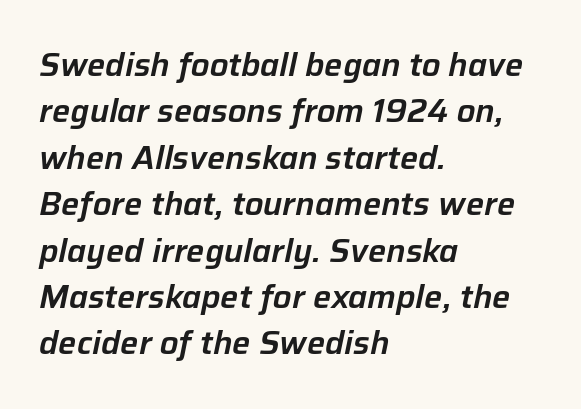
Q: Is the text italic (slanted)? A: Yes, it leans right by about 12 degrees.
Q: Is the text underlined? A: No.
Q: How is the paragraph aligned? A: Left-aligned.
Q: Is the spacing between letters normal or unusually wide? A: Normal.
Q: Is the spacing between lines tight, normal or loose? A: Normal.
Q: Width (condensed, normal, or wide)? A: Normal.
Q: Stroke contrast? A: Low.
Q: x-height? A: Medium.
Q: Monospaced? A: No.
